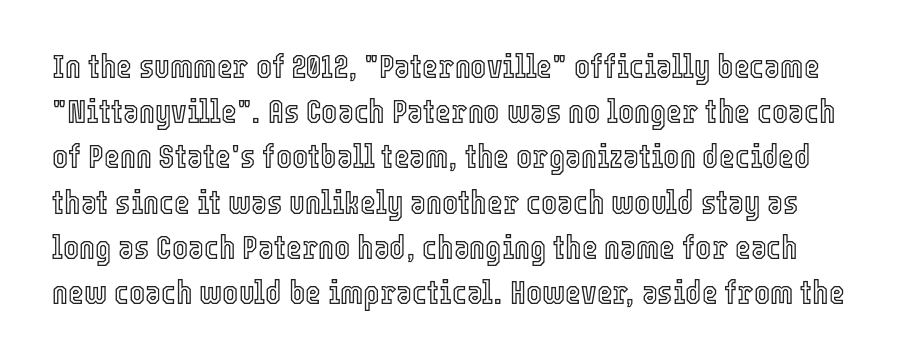
Q: Is the text italic (slanted)? A: No, it is upright.
Q: Is the text underlined? A: No.
Q: Is the spacing between letters normal or unusually wide? A: Normal.
Q: Is the spacing between lines tight, normal or loose? A: Normal.
Q: Width (condensed, normal, or wide)? A: Condensed.
Q: x-height? A: Medium.
Q: Monospaced? A: No.
